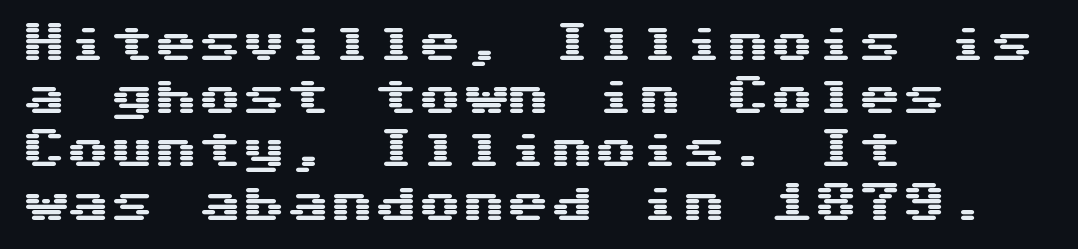
Q: Is the text italic (slanted)? A: No, it is upright.
Q: Is the typeface a serif or a sans-serif typeface? A: Sans-serif.
Q: Is the text underlined? A: No.
Q: How is the paragraph aligned? A: Left-aligned.
Q: Is the spacing between letters normal or unusually wide? A: Normal.
Q: Width (condensed, normal, or wide)? A: Wide.
Q: Stroke contrast? A: Medium.
Q: x-height? A: Medium.
